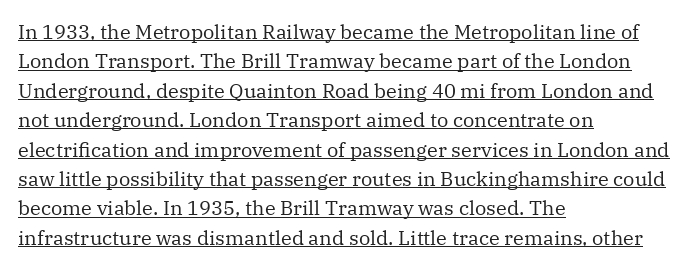
Q: Is the text bold? A: No.
Q: Is the text italic (slanted)? A: No, it is upright.
Q: Is the text underlined? A: Yes.
Q: How is the paragraph aligned? A: Left-aligned.
Q: Is the spacing between letters normal or unusually wide? A: Normal.
Q: Is the spacing between lines tight, normal or loose? A: Normal.
